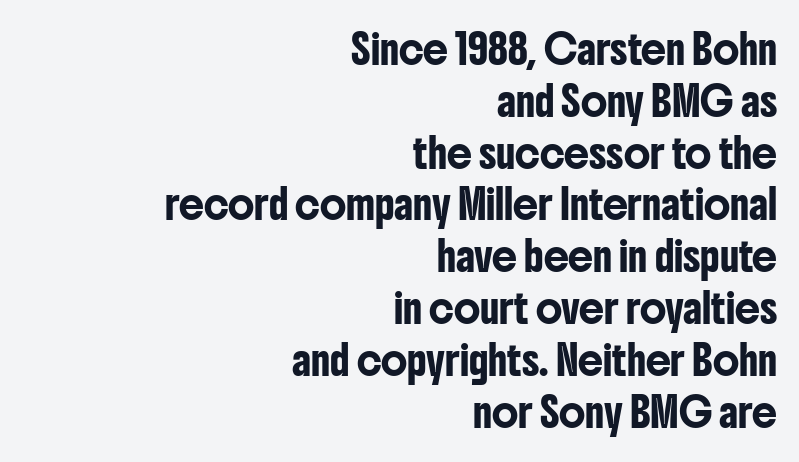
The passage shown is typed in a proportional face where columns would drift. The passage shown is not underscored anywhere. These lines are composed in type without serifs. Tracking here is standard; glyphs follow each other at the usual distance.
